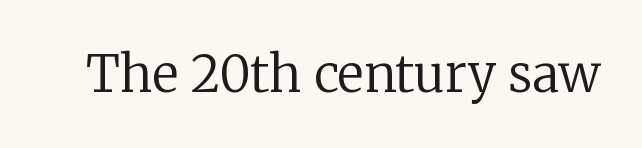
{"serif": "yes", "italic": "no", "bold": "no", "weight": "regular", "width": "normal", "stroke_contrast": "low", "x_height": "medium", "monospaced": "no", "underline": "no", "letter_spacing": "normal", "letter_spacing_em": 0.0, "glyph_px": 50}
